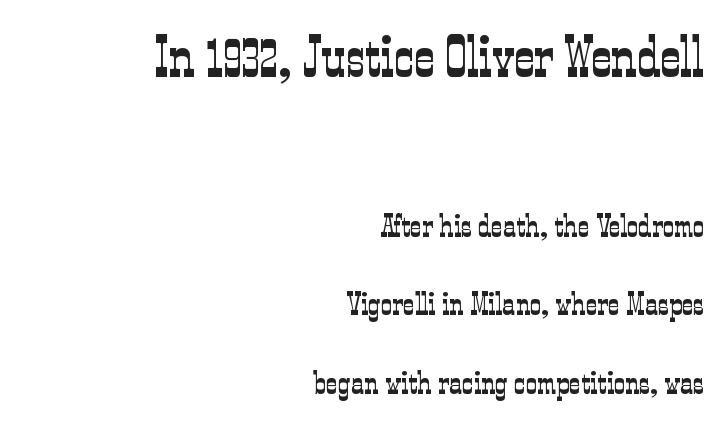
Each row of text sits above clean, open space. Caption: standard tracking, unaltered. Old-style or modern, the face here clearly has serifs. No heavy texture on the line: the type isn't bold. Quick note: interline space is abundant.
